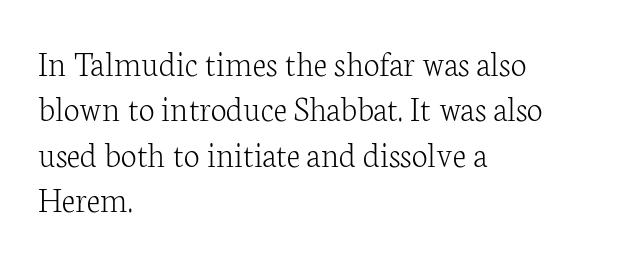
{"serif": "yes", "italic": "no", "bold": "no", "weight": "light", "width": "normal", "stroke_contrast": "low", "x_height": "medium", "monospaced": "no", "underline": "no", "align": "left", "line_spacing": "normal", "line_spacing_ratio": 1.26, "letter_spacing": "normal", "letter_spacing_em": 0.0, "glyph_px": 36}
